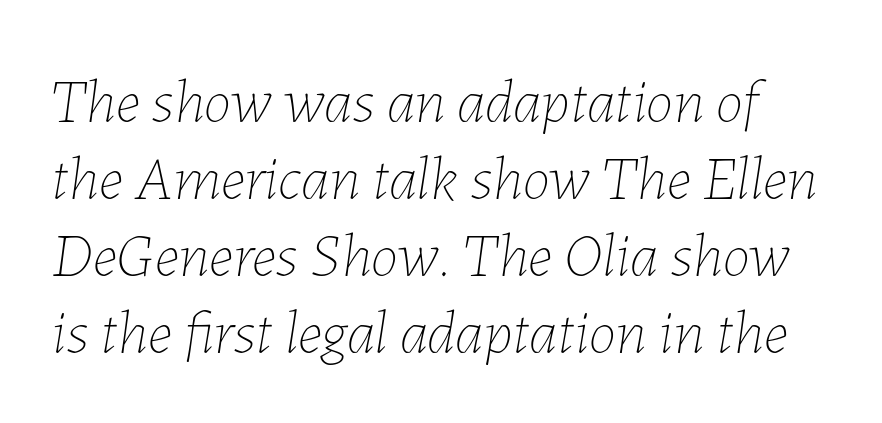
Q: Is the text bold? A: No.
Q: Is the text italic (slanted)? A: Yes, it leans right by about 7 degrees.
Q: Is the text underlined? A: No.
Q: Is the spacing between letters normal or unusually wide? A: Normal.
Q: Width (condensed, normal, or wide)? A: Normal.
Q: Stroke contrast? A: Low.
Q: x-height? A: Medium.
Q: Monospaced? A: No.
